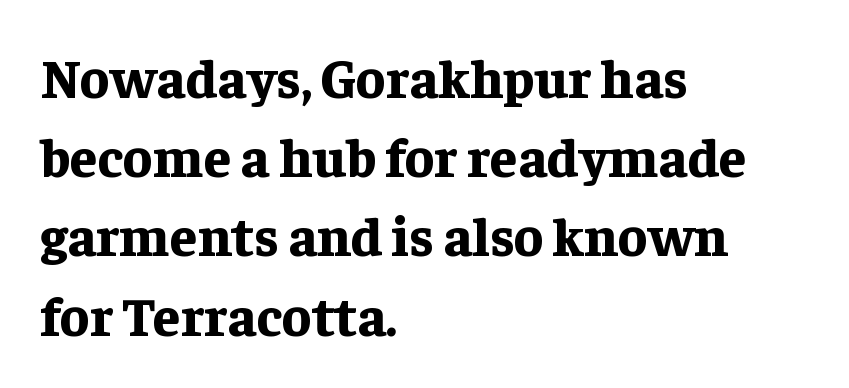
The image shows 55 px bold serif type, upright; set left-aligned, normal line spacing (1.44x), normal letter spacing, not underlined; low stroke contrast and a medium x-height.
